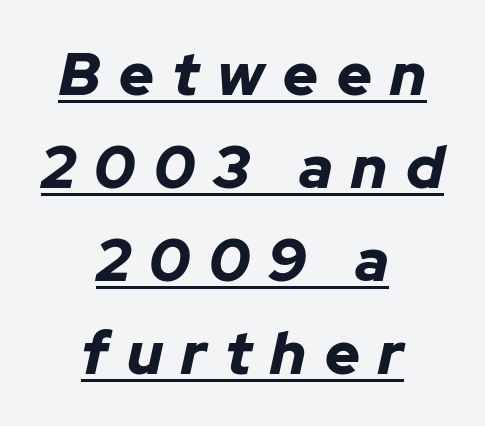
When letters slant like this, we call the style italic. A rule runs beneath these lines of type. Layout note: lines centered. A typesetter would call this proportional, since set widths differ per character. The space between consecutive lines is moderate.
